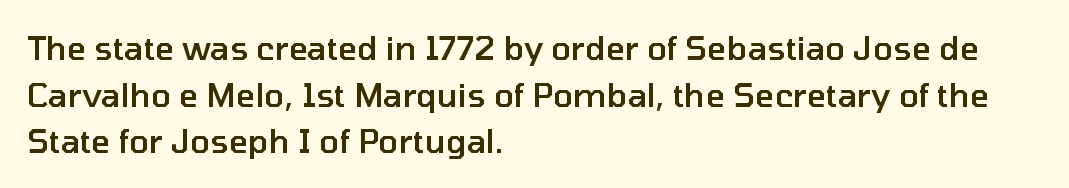
The image shows 33 px semibold sans-serif type, upright; set left-aligned, normal line spacing (1.41x), normal letter spacing, not underlined; low stroke contrast and a medium x-height.
